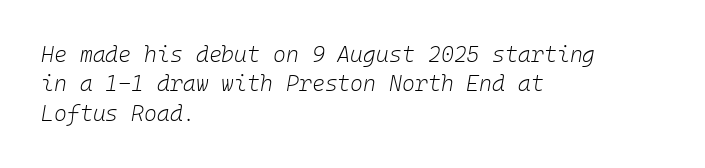
Q: Is the text bold? A: No.
Q: Is the text italic (slanted)? A: Yes, it leans right by about 10 degrees.
Q: Is the text underlined? A: No.
Q: How is the paragraph aligned? A: Left-aligned.
Q: Is the spacing between letters normal or unusually wide? A: Normal.
Q: Is the spacing between lines tight, normal or loose? A: Normal.
